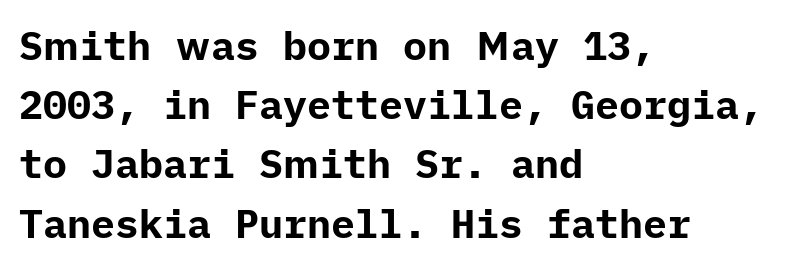
Alignment: flush left. A typesetter would call this zero additional tracking. Successive baselines arrive at the customary interval. Just letters on the line, the space beneath them empty. The typography opts for an upright posture over an oblique one. A sans-serif font was chosen for this passage.
